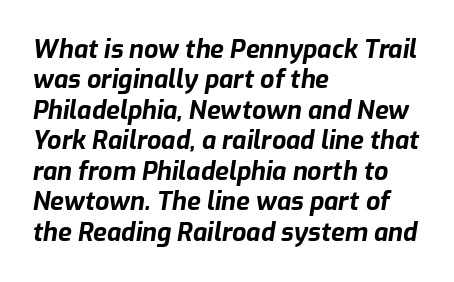
Q: Is the text bold? A: Yes.
Q: Is the text italic (slanted)? A: Yes, it leans right by about 9 degrees.
Q: Is the text underlined? A: No.
Q: How is the paragraph aligned? A: Left-aligned.
Q: Is the spacing between letters normal or unusually wide? A: Normal.
